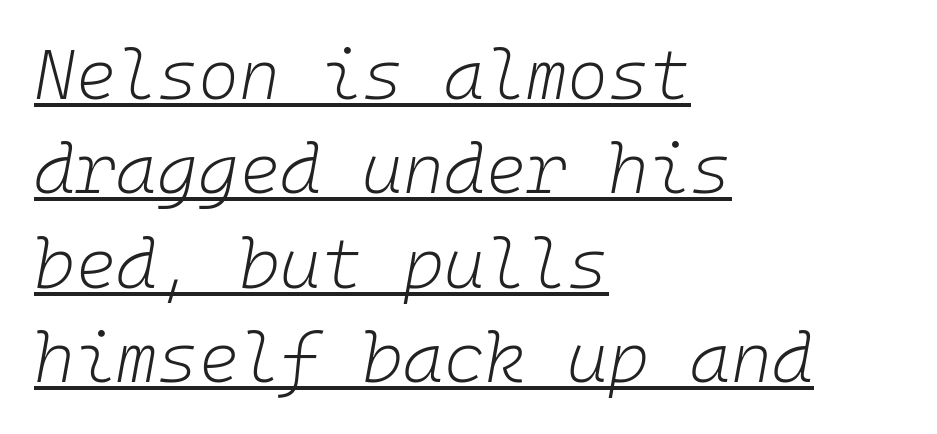
Weight class: somewhere from thin through regular. This sample carries an underscore along the baseline area. The font's italic variant was chosen for this text. Which margin do the lines hug? The left one — the right edge is uneven.
